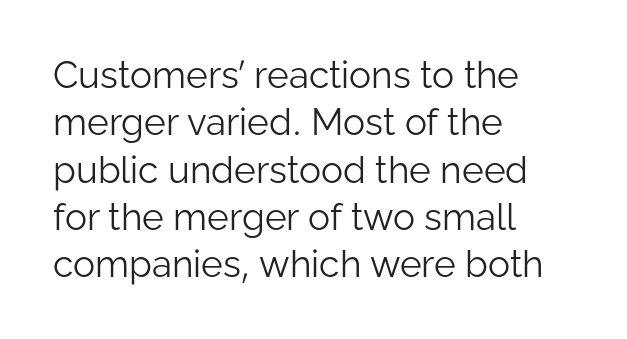
Q: Is the text bold? A: No.
Q: Is the text italic (slanted)? A: No, it is upright.
Q: Is the typeface a serif or a sans-serif typeface? A: Sans-serif.
Q: Is the text underlined? A: No.
Q: How is the paragraph aligned? A: Left-aligned.
Q: Is the spacing between letters normal or unusually wide? A: Normal.
Q: Is the spacing between lines tight, normal or loose? A: Normal.
Q: Width (condensed, normal, or wide)? A: Normal.
Q: Stroke contrast? A: Low.
Q: x-height? A: Medium.
Q: Monospaced? A: No.
